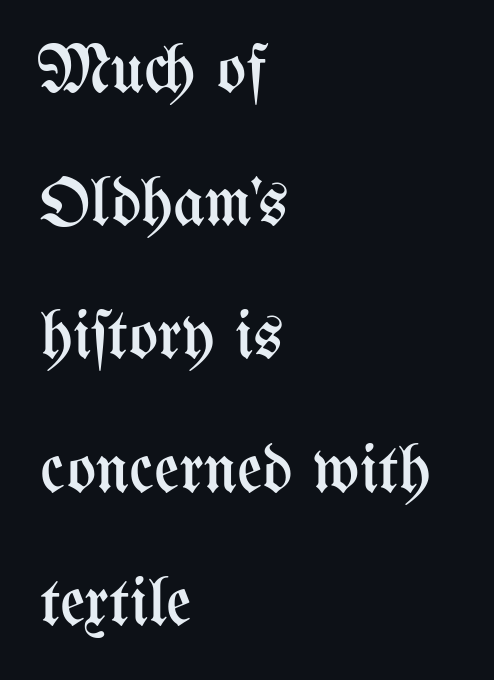
{"italic": "no", "bold": "no", "weight": "regular", "width": "condensed", "stroke_contrast": "medium", "x_height": "medium", "monospaced": "no", "underline": "no", "align": "left", "line_spacing": "loose", "line_spacing_ratio": 1.93, "letter_spacing": "normal", "letter_spacing_em": 0.0, "glyph_px": 69}
